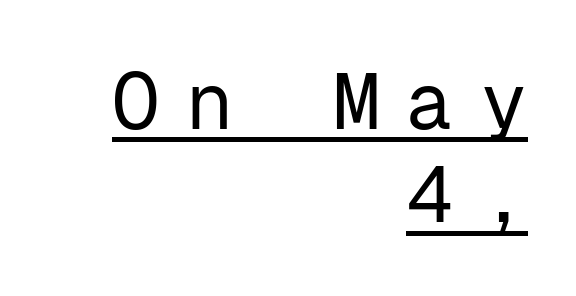
{"serif": "no", "italic": "no", "bold": "no", "weight": "regular", "width": "normal", "stroke_contrast": "low", "x_height": "medium", "monospaced": "yes", "underline": "yes", "align": "right", "line_spacing_ratio": 1.18, "letter_spacing": "wide", "letter_spacing_em": 0.33, "glyph_px": 79}
